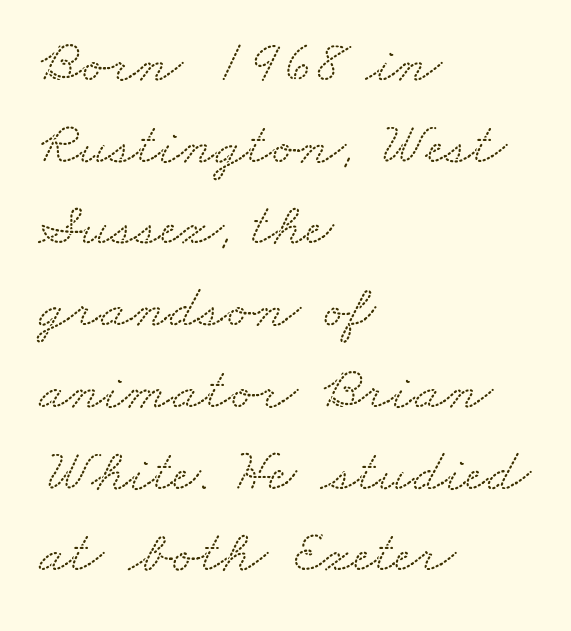
Q: Is the typeface a serif or a sans-serif typeface? A: Serif.
Q: Is the text underlined? A: No.
Q: How is the paragraph aligned? A: Left-aligned.
Q: Is the spacing between letters normal or unusually wide? A: Normal.
Q: Is the spacing between lines tight, normal or loose? A: Normal.
Q: Width (condensed, normal, or wide)? A: Wide.
Q: Stroke contrast? A: Low.
Q: x-height? A: Small.
Q: Monospaced? A: No.
